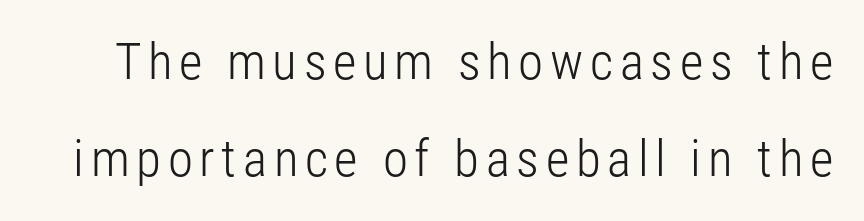
The image shows 51 px light, condensed sans-serif type, upright; set loose line spacing (1.91x), not underlined; low stroke contrast and a medium x-height.
